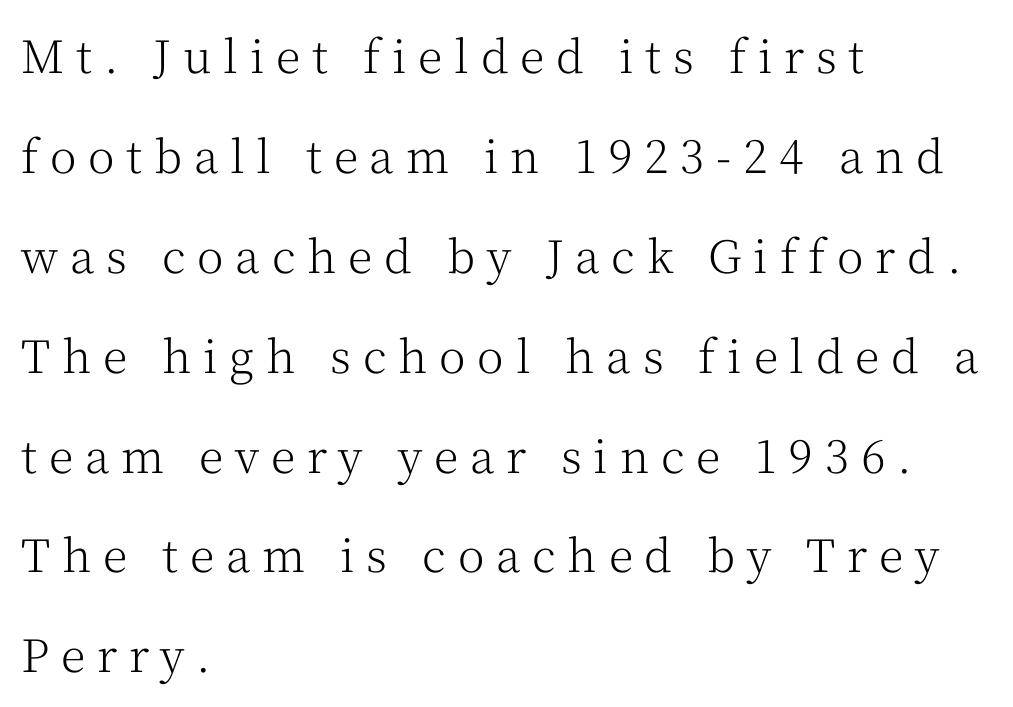
Q: Is the text bold? A: No.
Q: Is the text italic (slanted)? A: No, it is upright.
Q: Is the typeface a serif or a sans-serif typeface? A: Serif.
Q: Is the text underlined? A: No.
Q: How is the paragraph aligned? A: Left-aligned.
Q: Is the spacing between letters normal or unusually wide? A: Unusually wide.
Q: Is the spacing between lines tight, normal or loose? A: Loose.
Q: Width (condensed, normal, or wide)? A: Normal.
Q: Stroke contrast? A: Medium.
Q: x-height? A: Medium.
Q: Monospaced? A: No.
